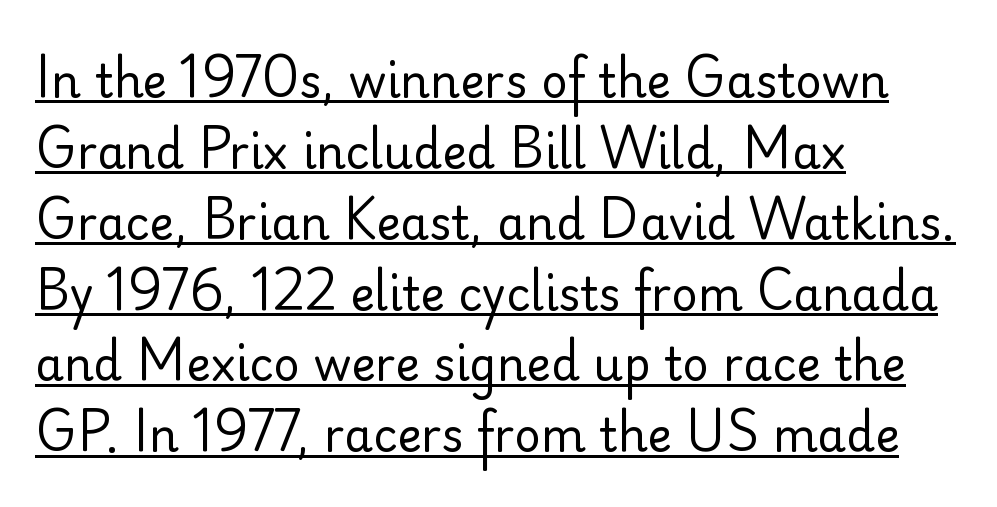
The image shows 46 px regular-weight sans-serif type, upright; set left-aligned, normal line spacing (1.54x), normal letter spacing, underlined; low stroke contrast and a small x-height.
